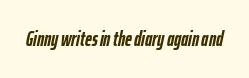
{"italic": "yes", "lean": "right", "slant_degrees": 12, "bold": "yes", "underline": "no", "letter_spacing": "normal", "letter_spacing_em": 0.0, "glyph_px": 21}
